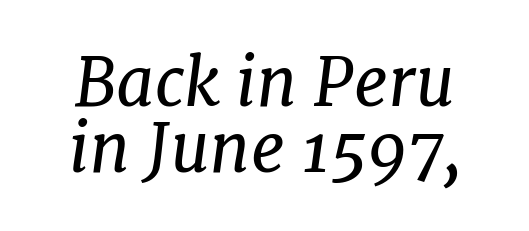
{"serif": "yes", "italic": "yes", "lean": "right", "slant_degrees": 7, "bold": "no", "weight": "regular", "width": "normal", "stroke_contrast": "low", "x_height": "medium", "monospaced": "no", "underline": "no", "line_spacing": "tight", "line_spacing_ratio": 0.98, "letter_spacing": "normal", "letter_spacing_em": 0.0, "glyph_px": 67}
